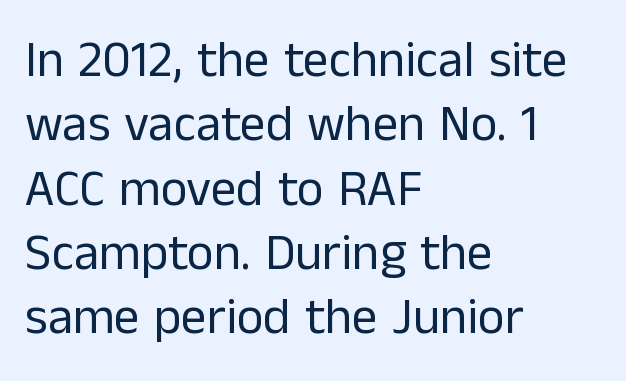
These lines are rendered in a variable-pitch font. Line spacing here is normal. Does the copy run flush right? No — it runs flush left. Anything drawn beneath the words? Only blank space.
